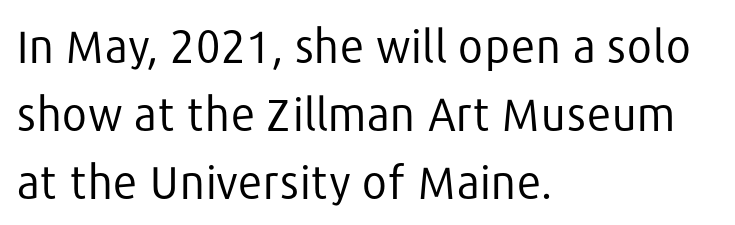
{"serif": "no", "italic": "no", "bold": "no", "weight": "regular", "width": "normal", "stroke_contrast": "low", "x_height": "medium", "monospaced": "no", "underline": "no", "align": "left", "line_spacing": "normal", "line_spacing_ratio": 1.51, "letter_spacing": "normal", "letter_spacing_em": 0.0, "glyph_px": 45}
